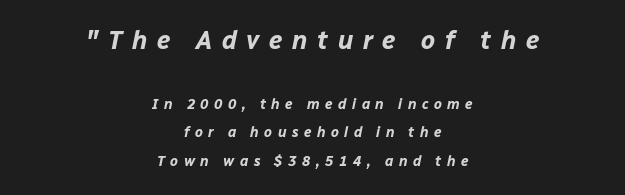
{"italic": "yes", "lean": "right", "slant_degrees": 12, "bold": "yes", "underline": "no", "align": "center", "line_spacing": "loose", "line_spacing_ratio": 2.01, "letter_spacing": "wide", "letter_spacing_em": 0.39, "larger_block": "first", "size_ratio": 1.79, "glyph_px": 25}
